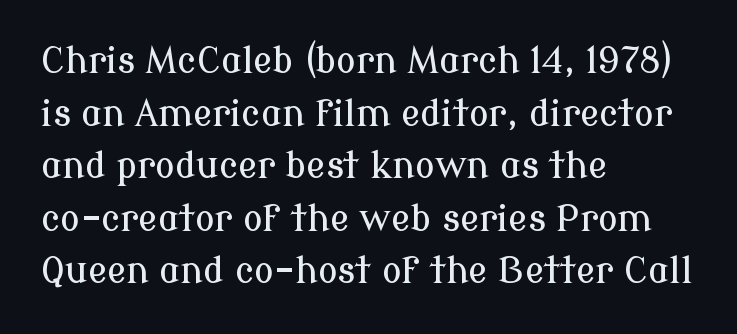
{"serif": "yes", "italic": "no", "width": "normal", "stroke_contrast": "low", "x_height": "medium", "monospaced": "no", "underline": "no", "align": "left", "line_spacing": "normal", "line_spacing_ratio": 1.46, "letter_spacing": "normal", "letter_spacing_em": 0.0, "glyph_px": 36}
